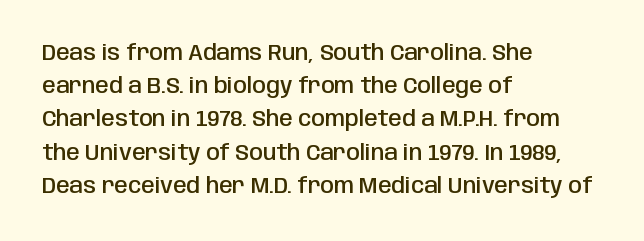
The words here are not underlined. Each new line begins a customary step beneath the previous one. These lines were composed using upright roman letters. In CSS terms this would be text-align: left. Compared with typical body copy, the letter spacing here is the same. This is the in-between weight designers call semibold or demi.
